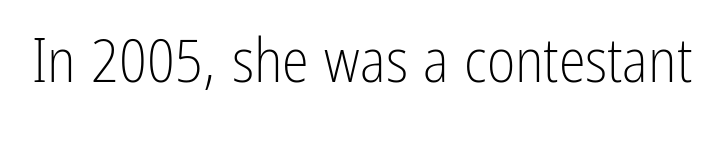
Q: Is the text bold? A: No.
Q: Is the text italic (slanted)? A: No, it is upright.
Q: Is the typeface a serif or a sans-serif typeface? A: Sans-serif.
Q: Is the text underlined? A: No.
Q: Is the spacing between letters normal or unusually wide? A: Normal.
Q: Width (condensed, normal, or wide)? A: Condensed.
Q: Stroke contrast? A: Low.
Q: x-height? A: Medium.
Q: Monospaced? A: No.
